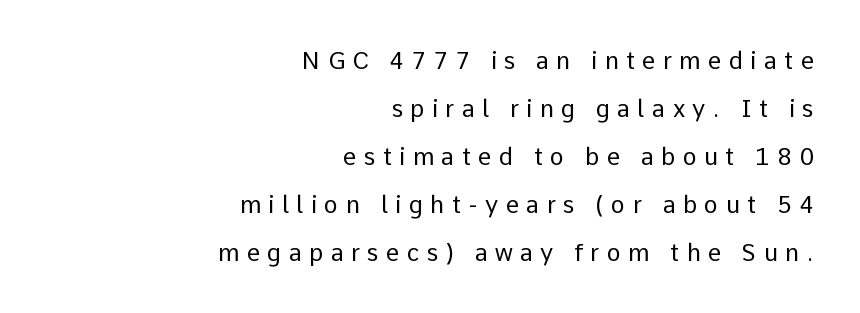
The image shows 24 px text type, upright; set right-aligned, loose line spacing (2.0x), unusually wide letter spacing (+0.3 em), not underlined.
